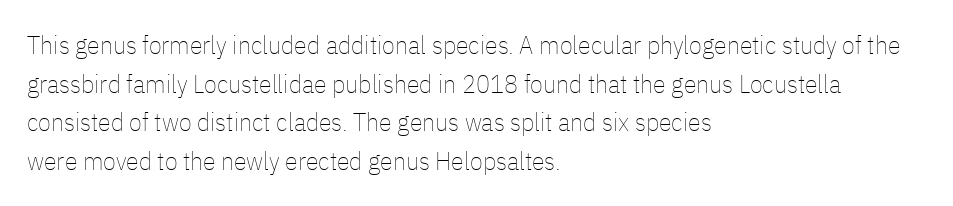
Posture: vertical. The weight tops out at a normal text grade. Words appear dense and cohesive because spacing is normal. If you drew a ruler down the left edge, every line would touch it. Line spacing here is normal. Underline: absent.
